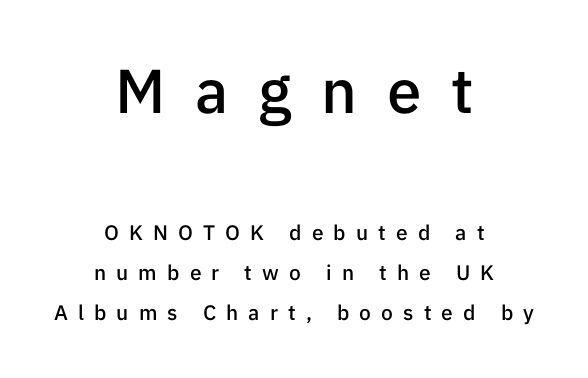
No feet cap the strokes, marking this as sans-serif type. Look at the glyph heights: the upper group is clearly the bigger setting. No italicization has been applied; the sample stays upright. A student would call this center alignment; a typographer would say set centered. The face used here is rendered with a markedly widened letterfit. The letters advance in unequal steps, a hallmark of proportional type.
